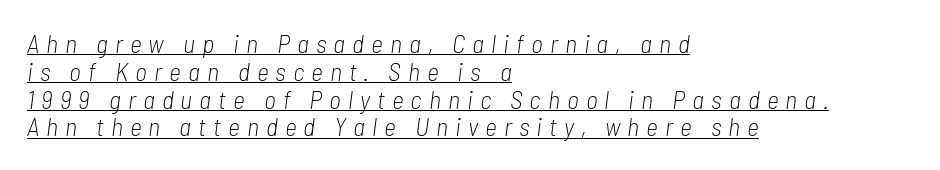
Q: Is the text bold? A: No.
Q: Is the text italic (slanted)? A: Yes, it leans right by about 7 degrees.
Q: Is the text underlined? A: Yes.
Q: How is the paragraph aligned? A: Left-aligned.
Q: Is the spacing between letters normal or unusually wide? A: Unusually wide.
Q: Is the spacing between lines tight, normal or loose? A: Tight.
